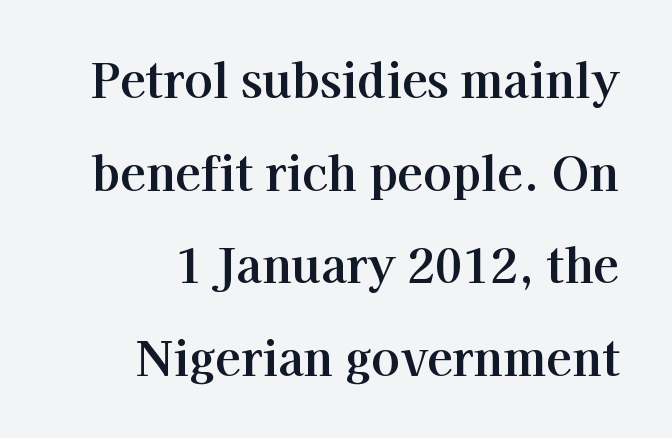
{"serif": "yes", "italic": "no", "width": "normal", "stroke_contrast": "high", "x_height": "medium", "monospaced": "no", "underline": "no", "line_spacing": "loose", "line_spacing_ratio": 1.97, "letter_spacing": "normal", "letter_spacing_em": 0.0, "glyph_px": 47}
